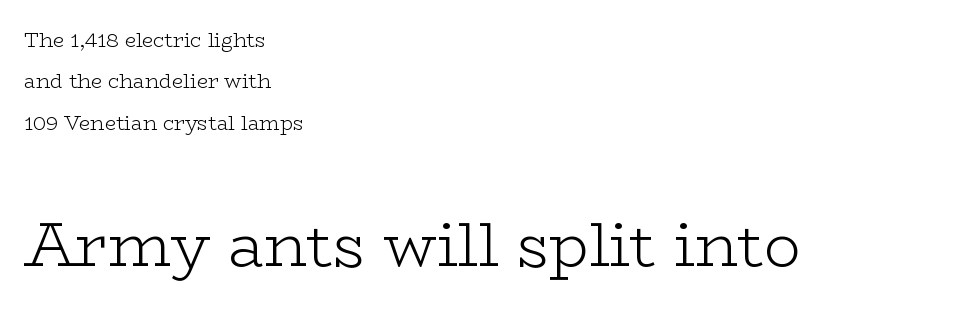
{"serif": "yes", "italic": "no", "bold": "no", "weight": "light", "width": "wide", "stroke_contrast": "low", "x_height": "medium", "monospaced": "no", "underline": "no", "align": "left", "line_spacing": "loose", "line_spacing_ratio": 2.07, "letter_spacing": "normal", "letter_spacing_em": 0.0, "larger_block": "second", "size_ratio": 3.05, "glyph_px": 61}
